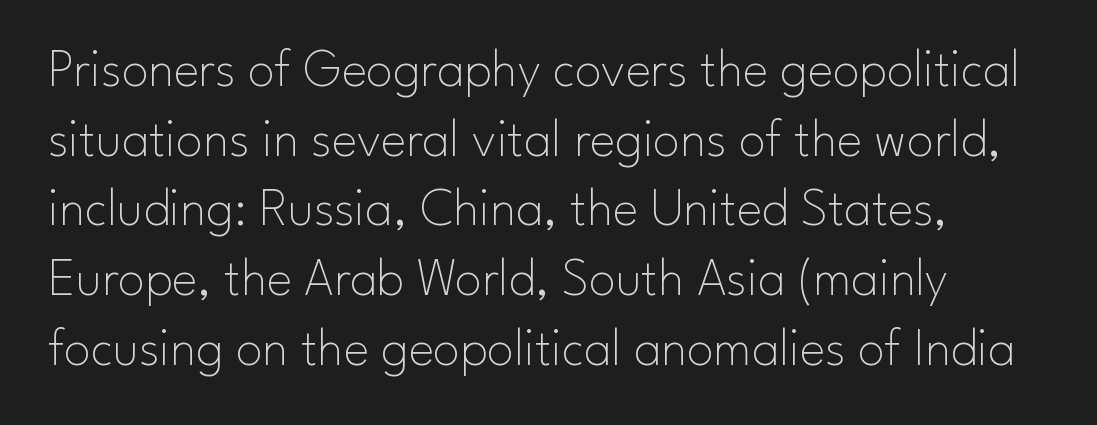
The rendering uses a moderate line-height, typical for paragraphs. Weight class: somewhere from thin through regular. Do the letters lean? They stand straight. The typesetter chose a ragged-right arrangement here. Here the glyphs are tracked normally, forming tight word shapes.
